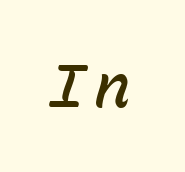
Q: Is the text bold? A: Semi-bold.
Q: Is the text italic (slanted)? A: Yes, it leans right by about 15 degrees.
Q: Is the text underlined? A: No.
Q: Width (condensed, normal, or wide)? A: Normal.
Q: Stroke contrast? A: Low.
Q: x-height? A: Medium.
Q: Monospaced? A: Yes.
